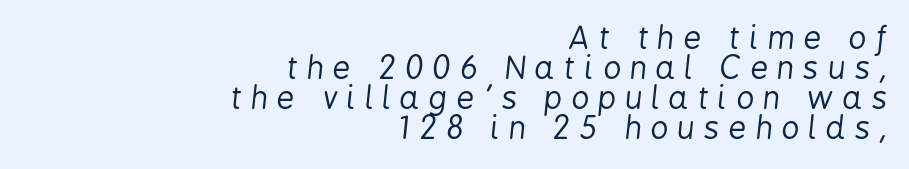
The image shows 31 px regular-weight, condensed type, italic (leaning right); set right-aligned, tight line spacing (0.97x), unusually wide letter spacing (+0.3 em), not underlined; low stroke contrast and a medium x-height.
